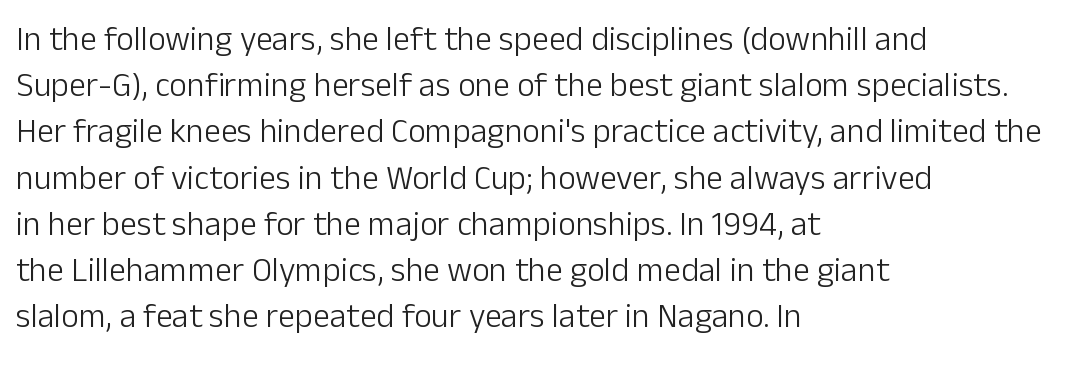
The image shows 34 px light sans-serif type, upright; set left-aligned, normal line spacing (1.36x), normal letter spacing, not underlined; low stroke contrast and a medium x-height.
